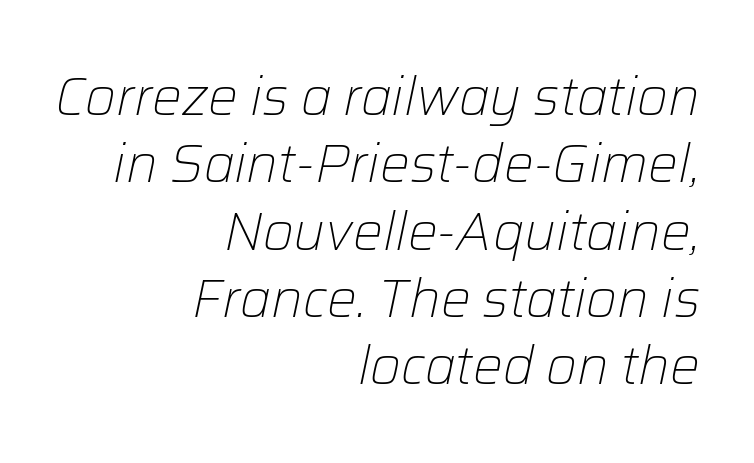
Each new line begins a customary step beneath the previous one. Think standard paragraph weight, or any step lighter than that. Check the space under the baseline: it is left empty. Honestly, the letter spacing is just normal — you wouldn't notice it. Reading down the block, your eye finds every line finishing at a fixed right position. This sample has the flowing, uneven cadence of proportional lettering.
